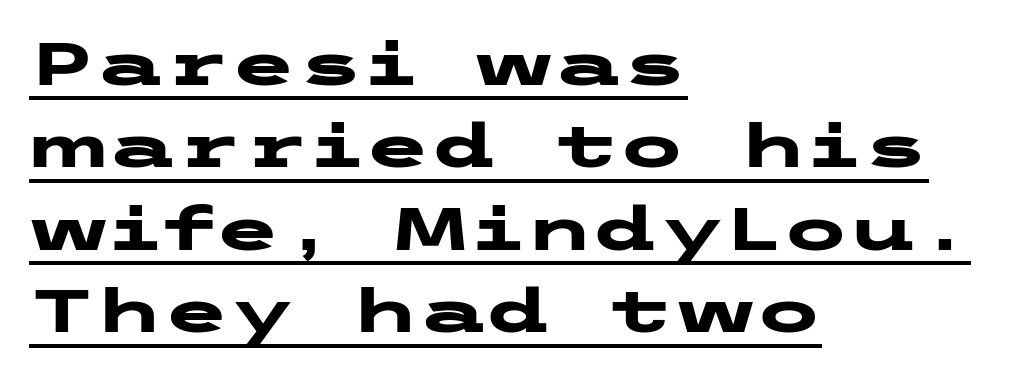
{"serif": "no", "italic": "no", "bold": "yes", "weight": "heavy", "width": "wide", "stroke_contrast": "low", "x_height": "medium", "underline": "yes", "align": "left", "line_spacing": "normal", "line_spacing_ratio": 1.35, "letter_spacing": "normal", "letter_spacing_em": 0.0, "glyph_px": 61}
